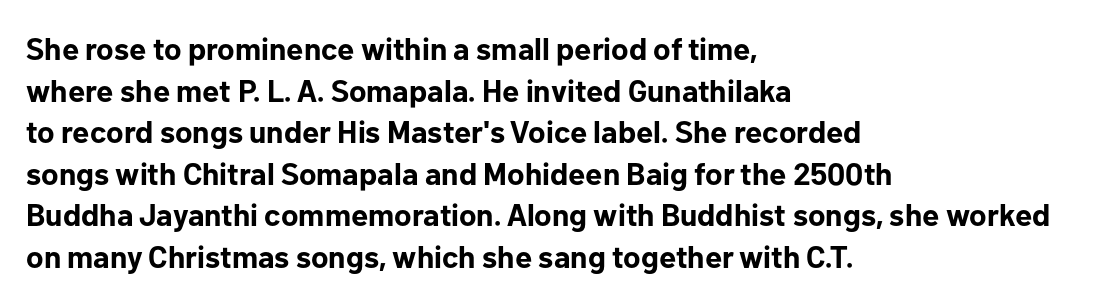
The passage shown is typed in a proportional face where columns would drift. No italicization has been applied; the sample stays upright. The passage shown is typeset with a sans-serif family. Underlining? Definitely not there. Heavy, bold letterforms. Left-aligned paragraph, ragged on the right.
